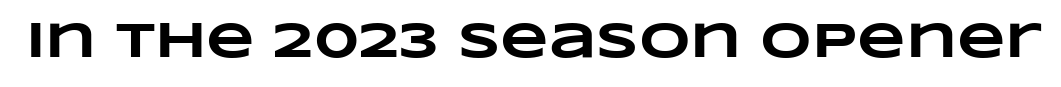
The image shows 50 px heavy, wide type; set normal letter spacing, not underlined; low stroke contrast and a large x-height.
